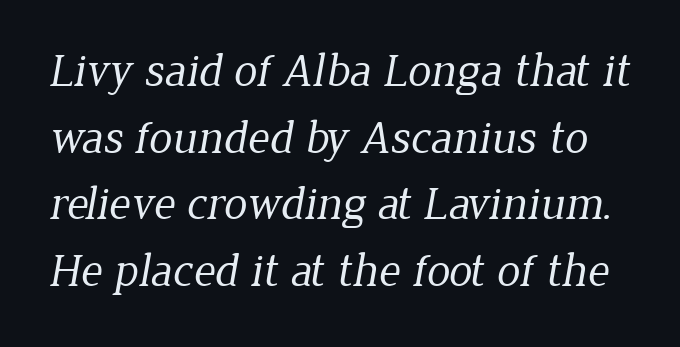
Q: Is the text bold? A: No.
Q: Is the typeface a serif or a sans-serif typeface? A: Serif.
Q: Is the text underlined? A: No.
Q: Is the spacing between letters normal or unusually wide? A: Normal.
Q: Is the spacing between lines tight, normal or loose? A: Normal.
Q: Width (condensed, normal, or wide)? A: Normal.
Q: Stroke contrast? A: Low.
Q: x-height? A: Medium.
Q: Monospaced? A: No.
